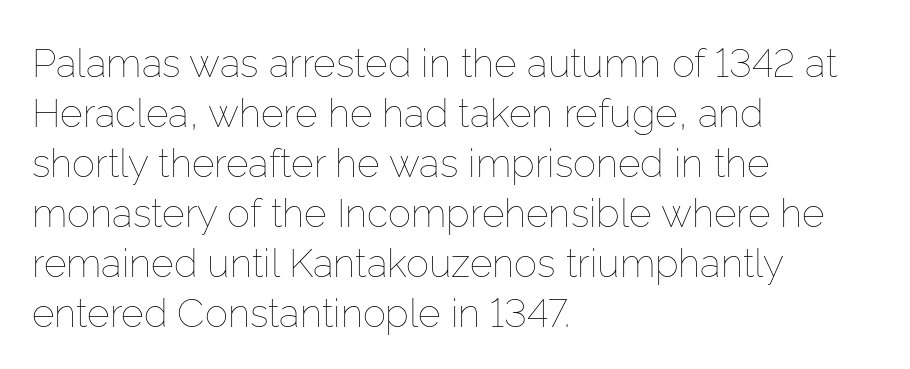
{"italic": "no", "bold": "no", "weight": "thin", "width": "normal", "stroke_contrast": "low", "x_height": "medium", "monospaced": "no", "underline": "no", "align": "left", "line_spacing": "normal", "line_spacing_ratio": 1.28, "letter_spacing": "normal", "letter_spacing_em": 0.0, "glyph_px": 39}
